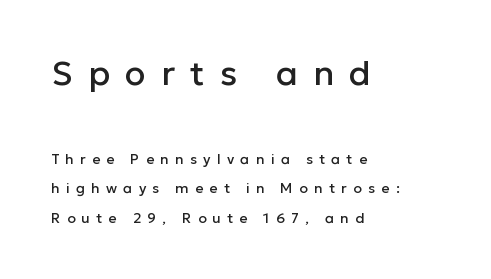
Q: Is the text italic (slanted)? A: No, it is upright.
Q: Is the typeface a serif or a sans-serif typeface? A: Sans-serif.
Q: Is the text underlined? A: No.
Q: How is the paragraph aligned? A: Left-aligned.
Q: Is the spacing between letters normal or unusually wide? A: Unusually wide.
Q: Is the spacing between lines tight, normal or loose? A: Loose.
Q: Which block of text is set in a larger size, the first (top) or the second (bottom)? A: The first (top) one.
Q: Width (condensed, normal, or wide)? A: Normal.
Q: Stroke contrast? A: Low.
Q: x-height? A: Medium.
Q: Monospaced? A: No.
